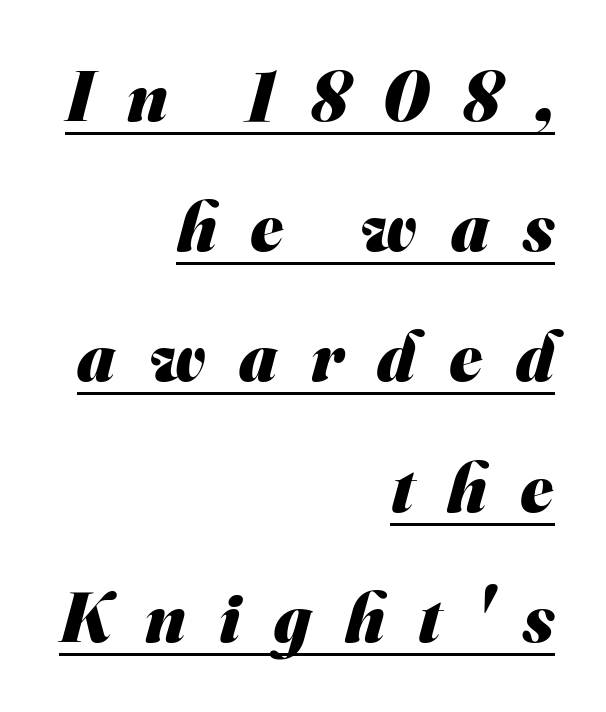
The image shows 70 px heavy sans-serif type; set right-aligned, line spacing 1.86x, unusually wide letter spacing (+0.48 em), underlined; medium stroke contrast and a small x-height.
